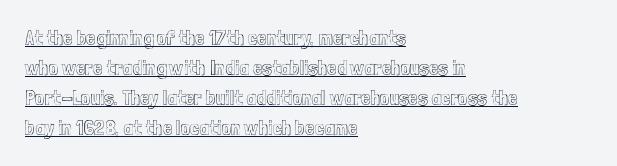
Q: Is the text italic (slanted)? A: No, it is upright.
Q: Is the text underlined? A: Yes.
Q: How is the paragraph aligned? A: Left-aligned.
Q: Is the spacing between letters normal or unusually wide? A: Normal.
Q: Is the spacing between lines tight, normal or loose? A: Normal.
